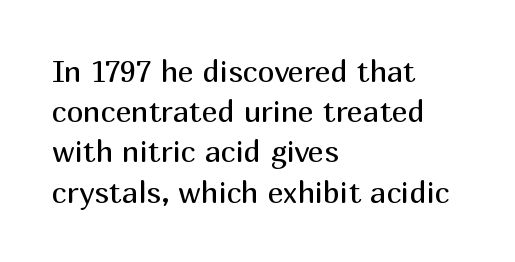
Here the designer chose a conventional face with non-uniform glyph widths. The string is rendered with underlining switched off. The passage shown has conventional tracking throughout. The weight tops out at a normal text grade. The line-height multiplier appears to be the usual default.
